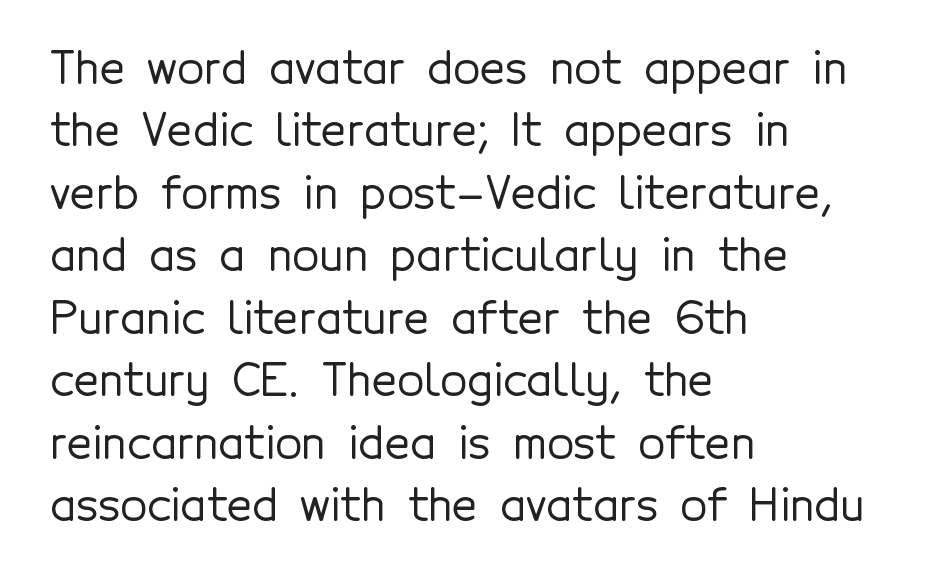
Successive baselines arrive at the customary interval. Visually the block forms a straight wall on the left and a jagged coastline on the right. The letters advance in unequal steps, a hallmark of proportional type. Tall strokes in this sample are plumb rather than angled. The horizontal fit of the characters is conventional and even. Has an underline been added? It has not.
